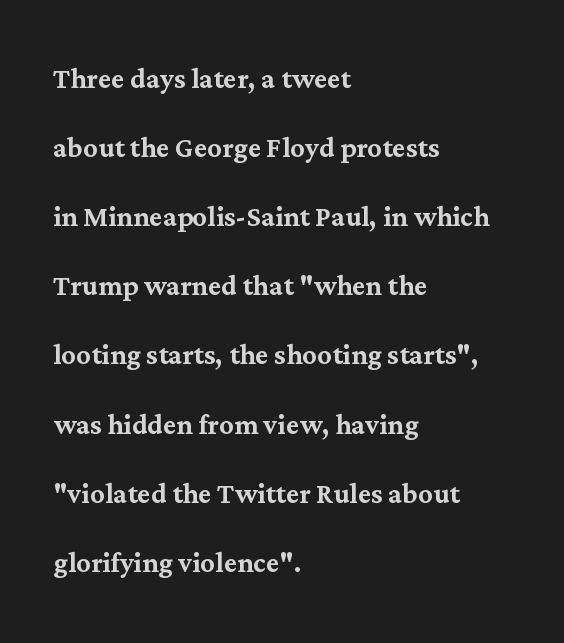
The image shows 36 px serif type, upright; set left-aligned, loose line spacing (1.92x), normal letter spacing, not underlined; medium stroke contrast and a medium x-height.
